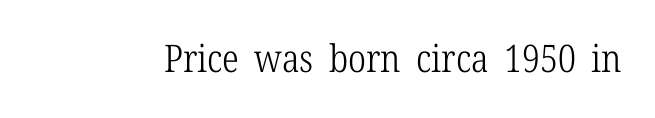
Q: Is the text bold? A: No.
Q: Is the text italic (slanted)? A: No, it is upright.
Q: Is the typeface a serif or a sans-serif typeface? A: Serif.
Q: Is the text underlined? A: No.
Q: Is the spacing between letters normal or unusually wide? A: Normal.
Q: Width (condensed, normal, or wide)? A: Condensed.
Q: Stroke contrast? A: Low.
Q: x-height? A: Medium.
Q: Monospaced? A: No.
